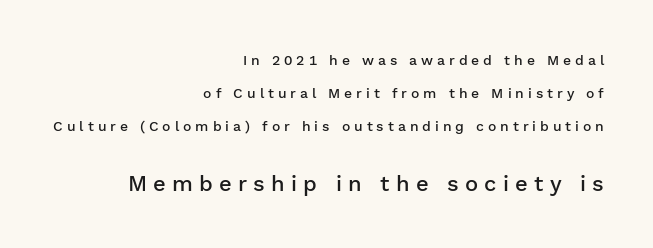
{"italic": "no", "bold": "semi", "underline": "no", "align": "right", "line_spacing": "loose", "line_spacing_ratio": 2.36, "letter_spacing": "wide", "letter_spacing_em": 0.28, "larger_block": "second", "size_ratio": 1.57, "glyph_px": 22}
